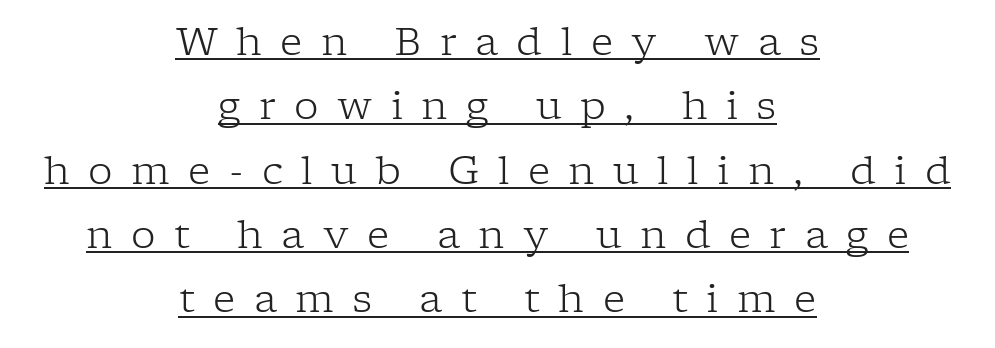
Q: Is the text bold? A: No.
Q: Is the text italic (slanted)? A: No, it is upright.
Q: Is the typeface a serif or a sans-serif typeface? A: Serif.
Q: Is the text underlined? A: Yes.
Q: How is the paragraph aligned? A: Centered.
Q: Is the spacing between letters normal or unusually wide? A: Unusually wide.
Q: Is the spacing between lines tight, normal or loose? A: Normal.
Q: Width (condensed, normal, or wide)? A: Normal.
Q: Stroke contrast? A: Low.
Q: x-height? A: Medium.
Q: Monospaced? A: No.
